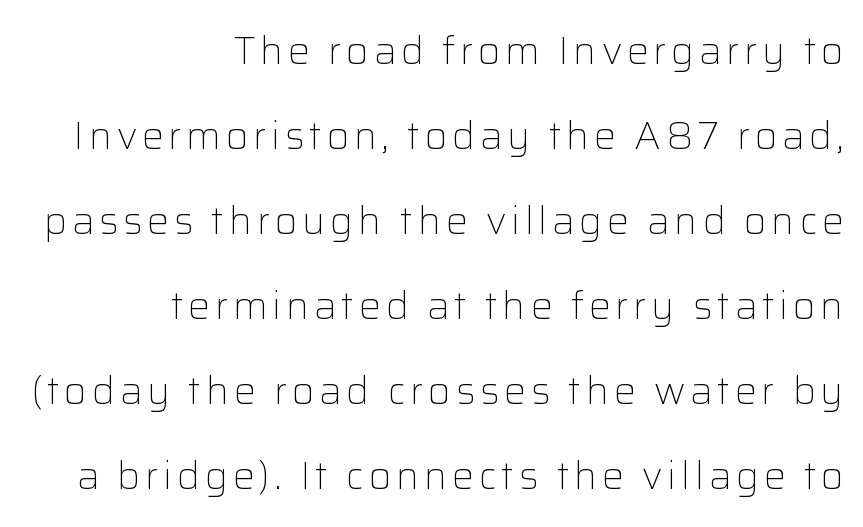
{"serif": "no", "italic": "no", "bold": "no", "weight": "light", "width": "normal", "stroke_contrast": "low", "x_height": "medium", "monospaced": "no", "underline": "no", "align": "right", "line_spacing": "loose", "line_spacing_ratio": 2.18, "glyph_px": 39}
